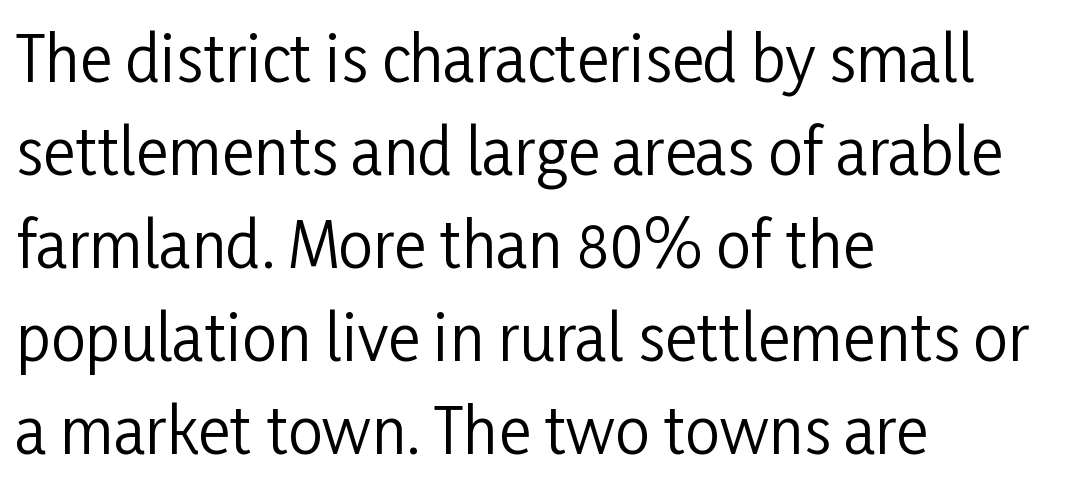
{"serif": "no", "italic": "no", "bold": "no", "weight": "regular", "width": "condensed", "stroke_contrast": "low", "x_height": "medium", "monospaced": "no", "underline": "no", "align": "left", "line_spacing": "normal", "line_spacing_ratio": 1.5, "letter_spacing": "normal", "letter_spacing_em": 0.0, "glyph_px": 62}
